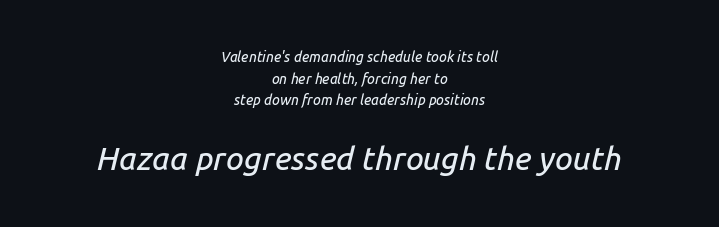
The image shows 32 px text type, italic (leaning right); set centered, normal line spacing (1.55x), normal letter spacing, not underlined; the second (bottom) block is 2.29x larger; low stroke contrast and a medium x-height.
